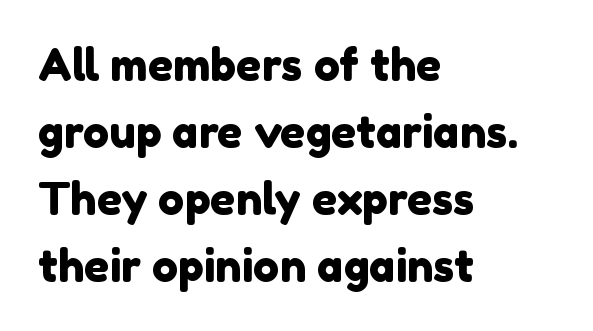
{"serif": "no", "width": "normal", "x_height": "medium", "monospaced": "no", "underline": "no", "align": "left", "line_spacing": "normal", "line_spacing_ratio": 1.52, "letter_spacing": "normal", "letter_spacing_em": 0.0, "glyph_px": 44}
